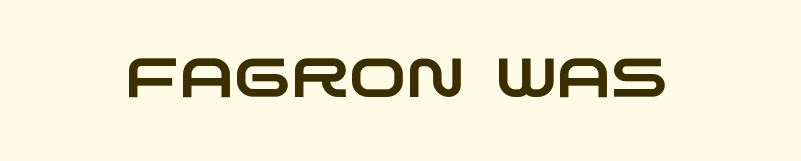
Does the type have serifs? No, each stem ends abruptly. The passage shown is not underscored anywhere. Tracking here is standard; glyphs follow each other at the usual distance. These lines are rendered in a variable-pitch font.
